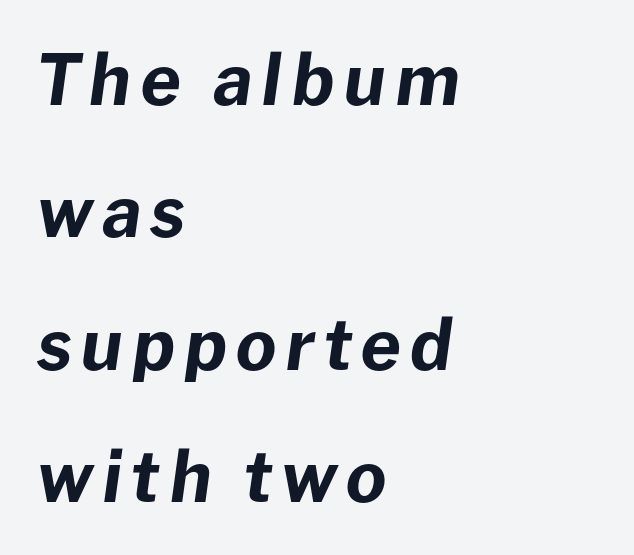
{"italic": "yes", "lean": "right", "slant_degrees": 8, "bold": "yes", "weight": "bold", "width": "normal", "stroke_contrast": "low", "x_height": "medium", "monospaced": "no", "underline": "no", "align": "left", "line_spacing_ratio": 1.89, "glyph_px": 70}
